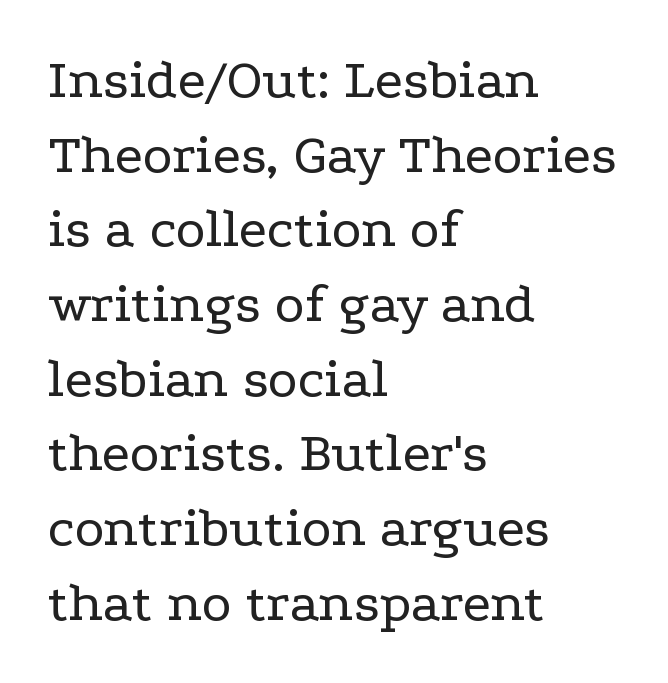
The image shows 57 px regular-weight, wide serif type, upright; set left-aligned, normal line spacing (1.31x), normal letter spacing, not underlined; low stroke contrast and a medium x-height.
